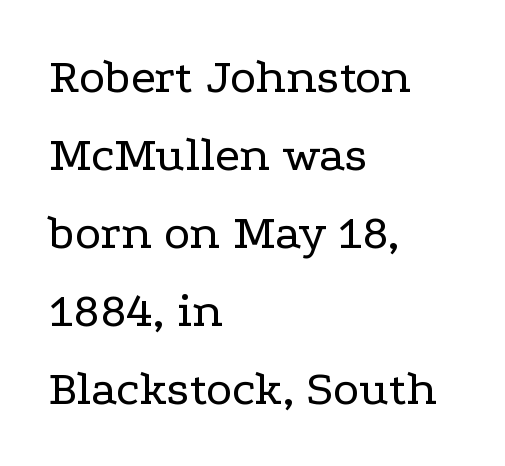
Q: Is the text bold? A: No.
Q: Is the text italic (slanted)? A: No, it is upright.
Q: Is the typeface a serif or a sans-serif typeface? A: Serif.
Q: Is the text underlined? A: No.
Q: How is the paragraph aligned? A: Left-aligned.
Q: Is the spacing between letters normal or unusually wide? A: Normal.
Q: Is the spacing between lines tight, normal or loose? A: Normal.
Q: Width (condensed, normal, or wide)? A: Wide.
Q: Stroke contrast? A: Low.
Q: x-height? A: Medium.
Q: Monospaced? A: No.
